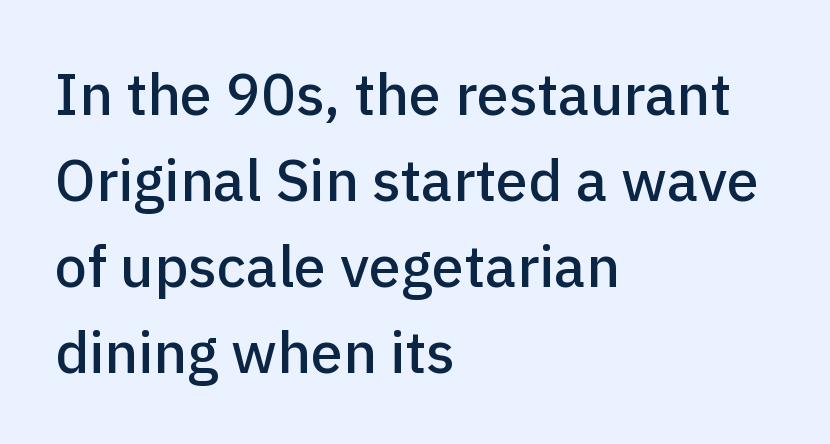
The image shows 58 px sans-serif type, upright; set left-aligned, normal line spacing (1.48x), normal letter spacing, not underlined; low stroke contrast and a medium x-height.
